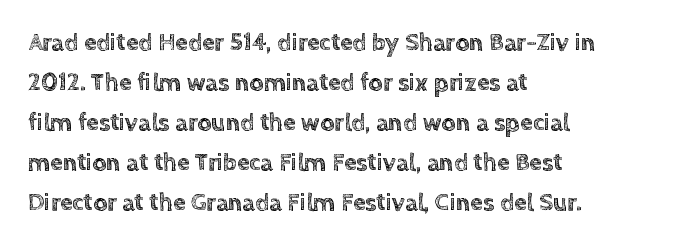
The image shows 25 px text type, upright; set left-aligned, normal line spacing (1.6x), normal letter spacing, not underlined.
